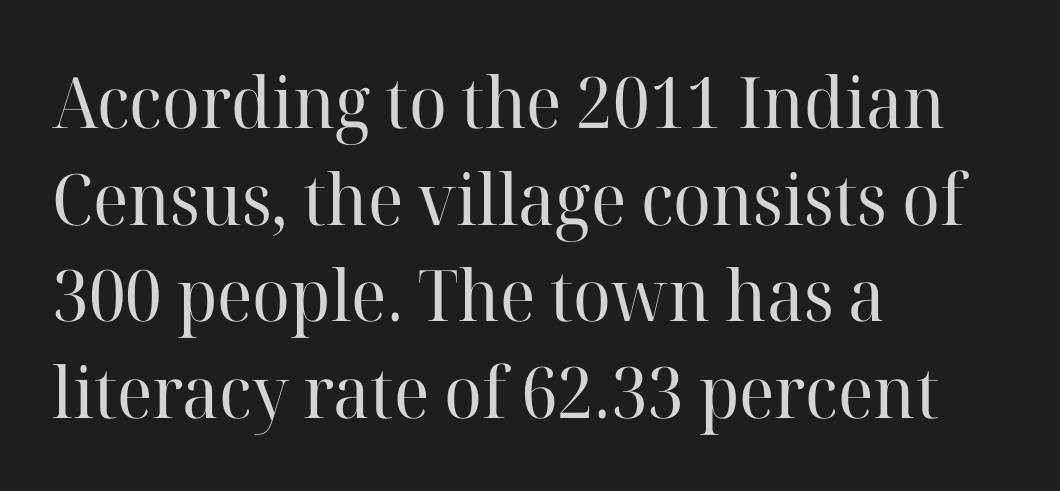
Q: Is the text bold? A: No.
Q: Is the text italic (slanted)? A: No, it is upright.
Q: Is the typeface a serif or a sans-serif typeface? A: Serif.
Q: Is the text underlined? A: No.
Q: How is the paragraph aligned? A: Left-aligned.
Q: Is the spacing between letters normal or unusually wide? A: Normal.
Q: Is the spacing between lines tight, normal or loose? A: Normal.
Q: Width (condensed, normal, or wide)? A: Normal.
Q: Stroke contrast? A: High.
Q: x-height? A: Medium.
Q: Monospaced? A: No.
